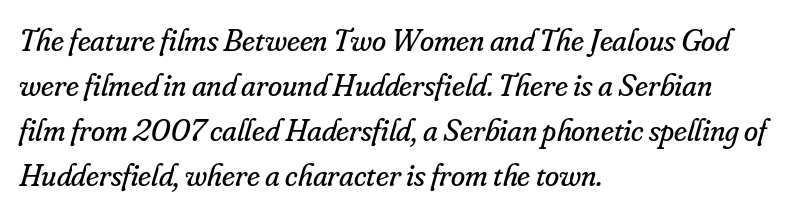
The image shows 32 px regular-weight serif type, italic (leaning right); set left-aligned, normal line spacing (1.41x), normal letter spacing, not underlined; low stroke contrast and a small x-height.
